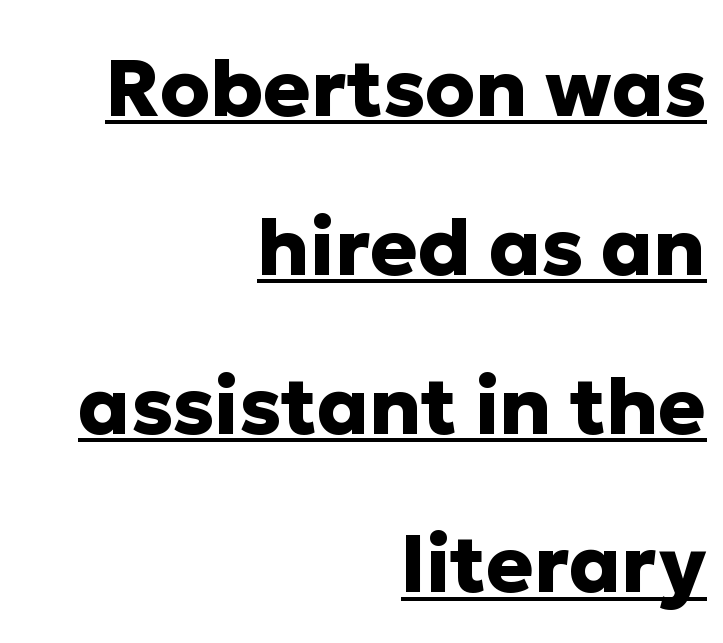
The image shows 79 px heavy sans-serif type, upright; set right-aligned, loose line spacing (2.01x), normal letter spacing, underlined; low stroke contrast and a medium x-height.
